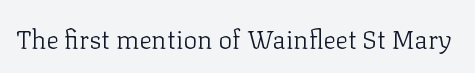
The image shows 26 px text type, upright; set normal letter spacing, not underlined.
